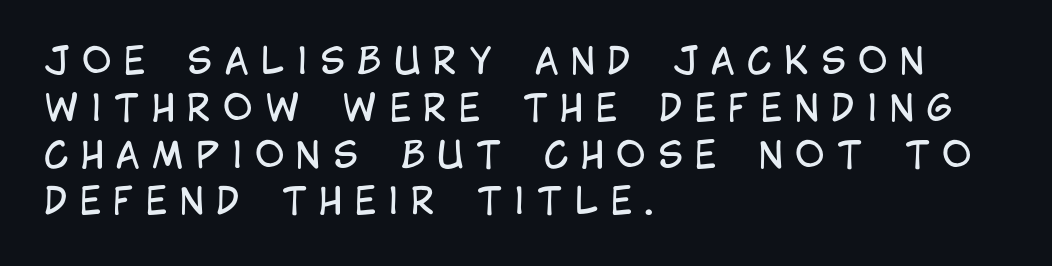
Style check: upright. Stroke thickness stays within the range of a standard reading face or lighter. Plain, unruled lines of type. Does the leading feel generous? No, just average. A classic flush-left, rag-right setting is used for this passage.
